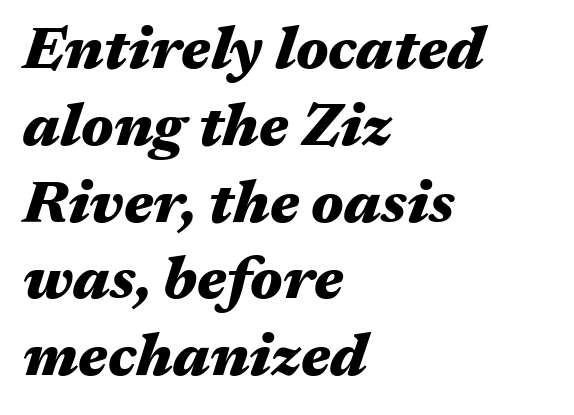
The image shows 60 px heavy, wide type, italic (leaning right); set left-aligned, normal line spacing (1.28x), normal letter spacing, not underlined; medium stroke contrast and a medium x-height.
